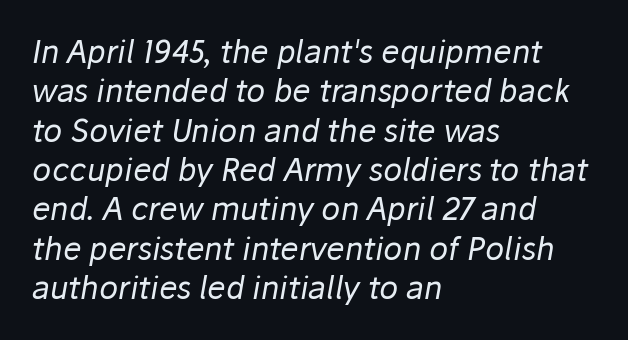
{"italic": "yes", "lean": "right", "slant_degrees": 10, "bold": "no", "weight": "regular", "width": "normal", "stroke_contrast": "low", "x_height": "medium", "monospaced": "no", "underline": "no", "align": "left", "line_spacing": "normal", "line_spacing_ratio": 1.27, "letter_spacing": "normal", "letter_spacing_em": 0.0, "glyph_px": 31}
